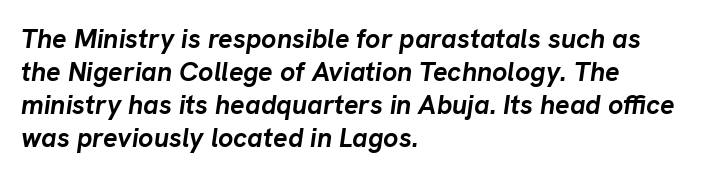
The paragraph shown leans on its left margin. Each glyph is drawn with heavy, bold strokes. The axis of the letterforms is tilted away from vertical. Is the letter spacing exaggerated? No — it looks like the ordinary default.
